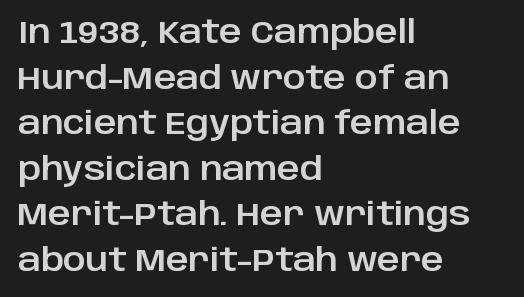
{"serif": "no", "italic": "no", "width": "normal", "stroke_contrast": "low", "x_height": "large", "monospaced": "no", "underline": "no", "align": "left", "line_spacing": "normal", "line_spacing_ratio": 1.47, "letter_spacing": "normal", "letter_spacing_em": 0.0, "glyph_px": 31}
